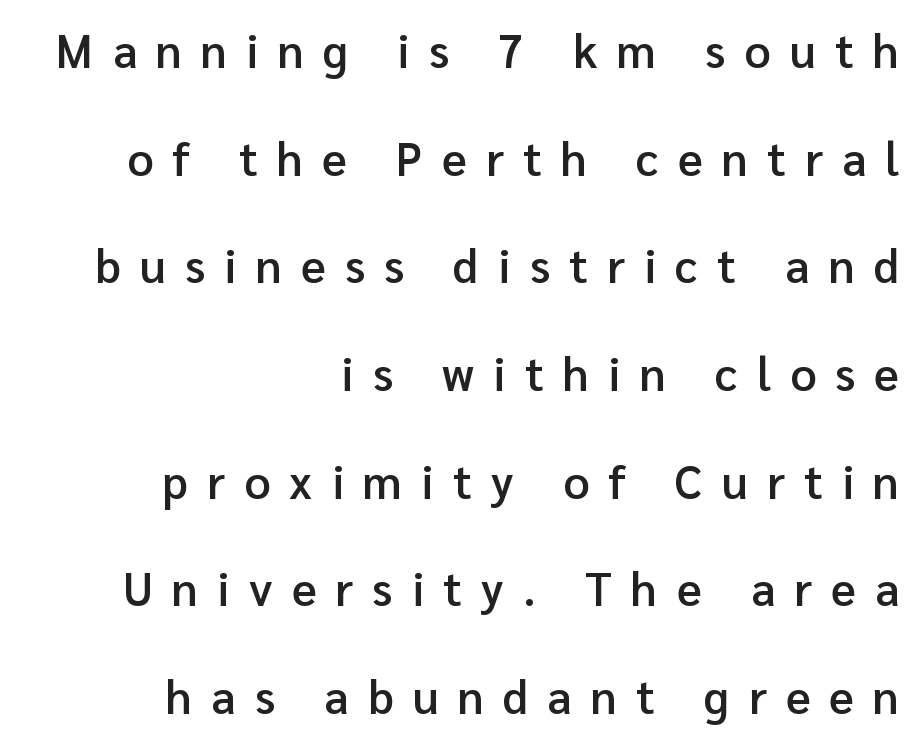
The letters carry no serifs — their stems end cleanly without finishing strokes. The passage shown is typed in a proportional face where columns would drift. Inter-character spacing is expanded well beyond the font's built-in metrics. The compositor pushed each line to the right boundary.
